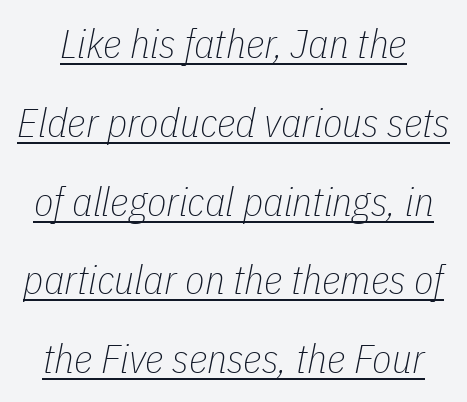
{"italic": "yes", "lean": "right", "slant_degrees": 11, "bold": "no", "weight": "thin", "width": "condensed", "stroke_contrast": "low", "x_height": "medium", "monospaced": "no", "underline": "yes", "line_spacing": "loose", "line_spacing_ratio": 1.97, "letter_spacing": "normal", "letter_spacing_em": 0.0, "glyph_px": 40}
